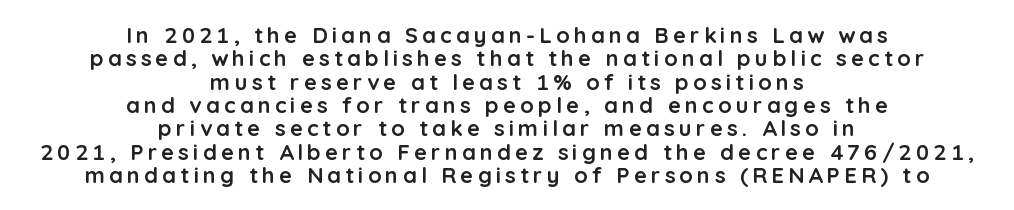
{"italic": "no", "bold": "yes", "underline": "no", "align": "center", "line_spacing": "tight", "line_spacing_ratio": 1.06, "glyph_px": 22}
